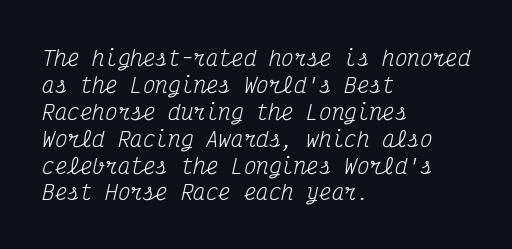
The image shows 21 px text type, italic (leaning right); set left-aligned, normal line spacing (1.28x), normal letter spacing, not underlined.
